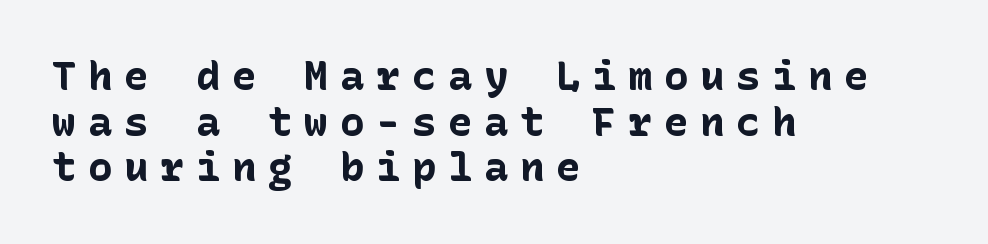
The image shows 40 px bold sans-serif type, upright; set left-aligned, tight line spacing (1.14x), unusually wide letter spacing (+0.3 em), not underlined; low stroke contrast and a medium x-height.
